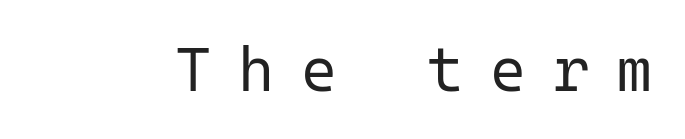
Q: Is the text bold? A: No.
Q: Is the text italic (slanted)? A: No, it is upright.
Q: Is the typeface a serif or a sans-serif typeface? A: Sans-serif.
Q: Is the text underlined? A: No.
Q: Is the spacing between letters normal or unusually wide? A: Unusually wide.
Q: Width (condensed, normal, or wide)? A: Normal.
Q: Stroke contrast? A: Low.
Q: x-height? A: Medium.
Q: Monospaced? A: Yes.
